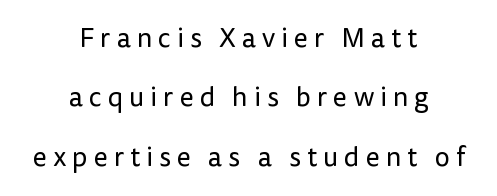
Rule under the text: the space is simply empty. Each new line begins a long way beneath the previous one. Nothing heavy about these letters — not bold at all. Does the copy run flush right? No — it is centered line by line. Tall strokes in this sample are plumb rather than angled.
